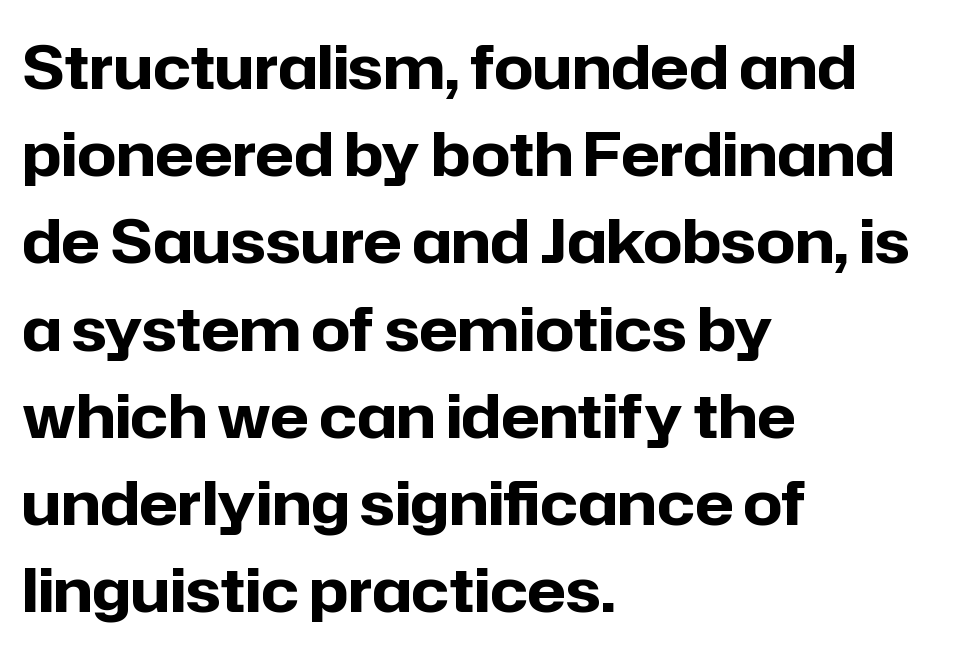
The image shows 61 px bold sans-serif type, upright; set left-aligned, normal line spacing (1.43x), normal letter spacing, not underlined; low stroke contrast and a medium x-height.
